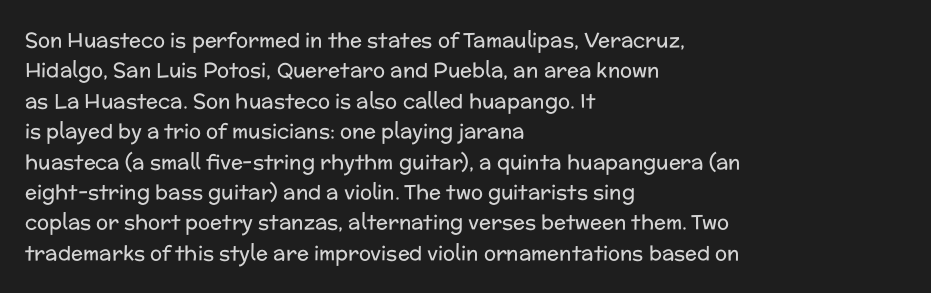
{"italic": "no", "bold": "no", "underline": "no", "align": "left", "line_spacing": "normal", "line_spacing_ratio": 1.52, "letter_spacing": "normal", "letter_spacing_em": 0.0, "glyph_px": 20}
